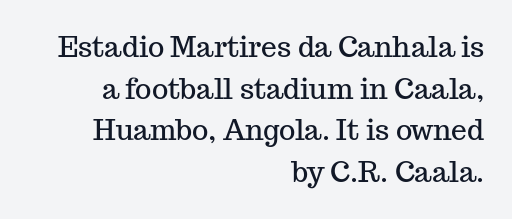
The image shows 28 px serif type, upright; set right-aligned, normal line spacing (1.49x), normal letter spacing, not underlined; medium stroke contrast and a medium x-height.
